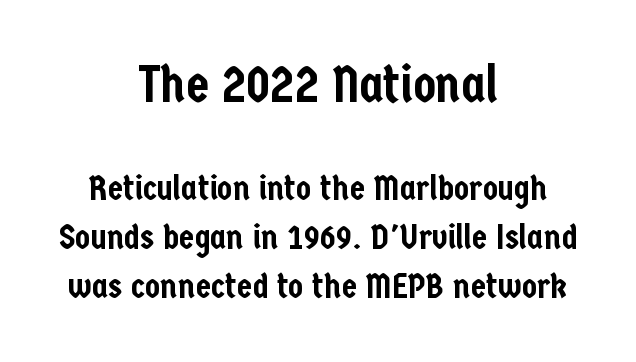
{"serif": "no", "italic": "no", "width": "condensed", "stroke_contrast": "low", "x_height": "medium", "monospaced": "no", "underline": "no", "align": "center", "line_spacing": "normal", "line_spacing_ratio": 1.4, "letter_spacing": "normal", "letter_spacing_em": 0.0, "larger_block": "first", "size_ratio": 1.49, "glyph_px": 52}
